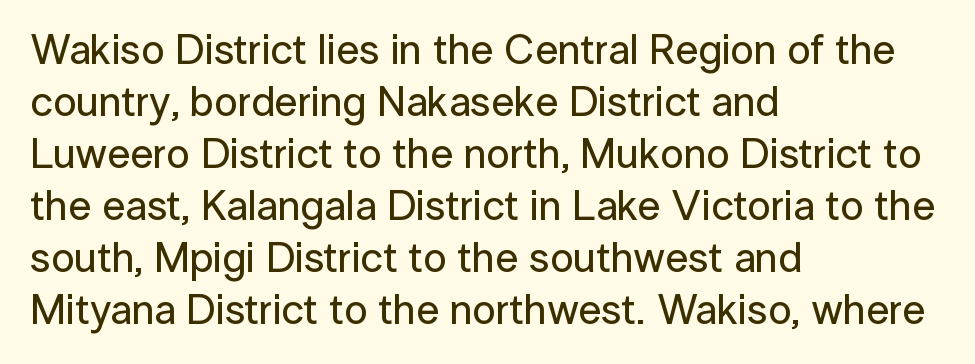
{"serif": "no", "italic": "no", "width": "normal", "stroke_contrast": "low", "x_height": "medium", "monospaced": "no", "underline": "no", "align": "left", "line_spacing_ratio": 1.24, "letter_spacing": "normal", "letter_spacing_em": 0.0, "glyph_px": 42}
